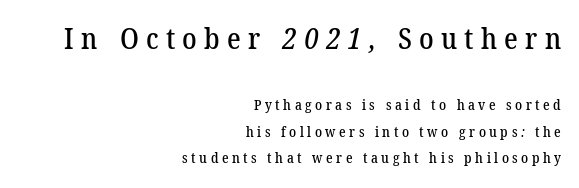
Q: Is the typeface a serif or a sans-serif typeface? A: Serif.
Q: Is the text underlined? A: No.
Q: How is the paragraph aligned? A: Right-aligned.
Q: Is the spacing between letters normal or unusually wide? A: Unusually wide.
Q: Which block of text is set in a larger size, the first (top) or the second (bottom)? A: The first (top) one.
Q: Width (condensed, normal, or wide)? A: Normal.
Q: Stroke contrast? A: Low.
Q: x-height? A: Medium.
Q: Monospaced? A: No.
